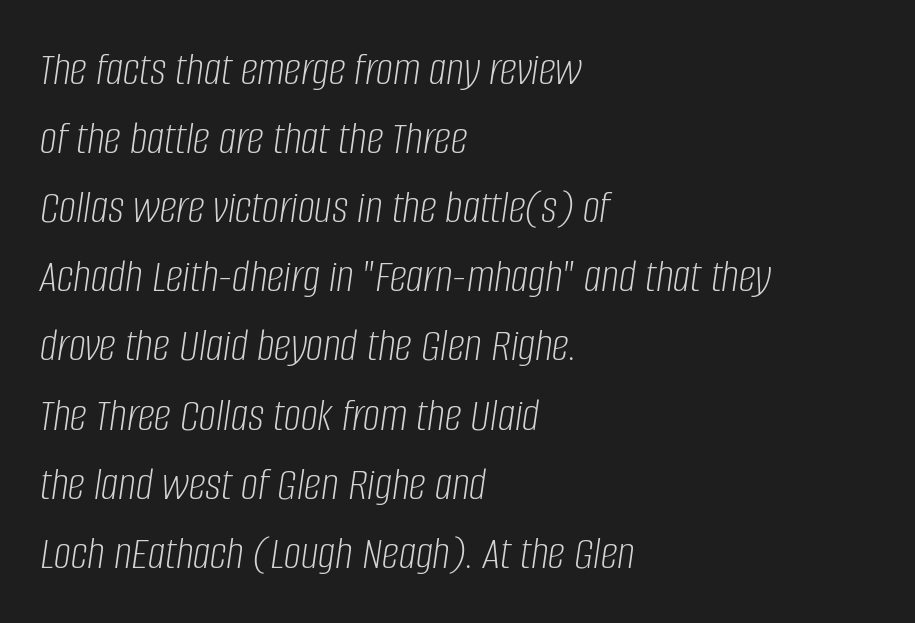
Any mark beneath the type? The region is blank. This sample uses an oblique cut, with every glyph tilted off the vertical. Teacher's note: observe the even left margin — that is flush-left alignment. Weight class: somewhere from thin through regular. The face used here is proportionally spaced, like ordinary book or web type. Reading down the column, the eye jumps a familiar distance to each next line.
